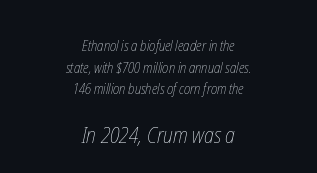
{"bold": "no", "underline": "no", "align": "center", "line_spacing": "normal", "line_spacing_ratio": 1.55, "letter_spacing": "normal", "letter_spacing_em": 0.0, "larger_block": "second", "size_ratio": 1.57, "glyph_px": 22}
